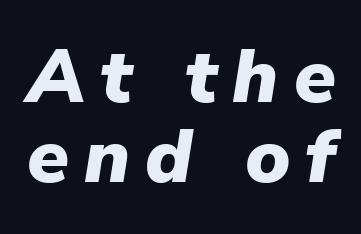
{"italic": "yes", "lean": "right", "slant_degrees": 9, "bold": "yes", "weight": "heavy", "width": "normal", "stroke_contrast": "low", "x_height": "medium", "monospaced": "no", "underline": "no", "line_spacing": "tight", "line_spacing_ratio": 1.05, "letter_spacing": "wide", "letter_spacing_em": 0.2, "glyph_px": 76}
